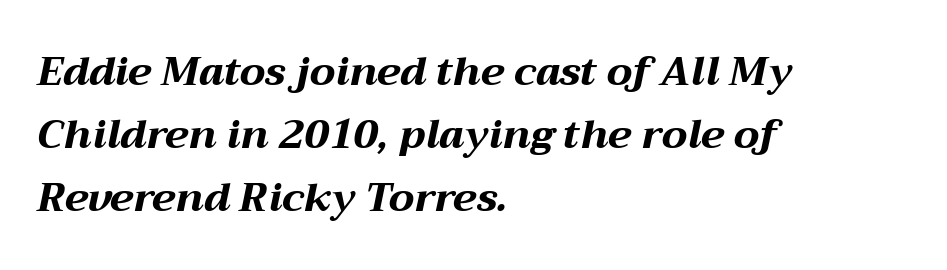
Q: Is the text bold? A: Yes.
Q: Is the text italic (slanted)? A: Yes, it leans right by about 12 degrees.
Q: Is the text underlined? A: No.
Q: How is the paragraph aligned? A: Left-aligned.
Q: Is the spacing between letters normal or unusually wide? A: Normal.
Q: Is the spacing between lines tight, normal or loose? A: Normal.
Q: Width (condensed, normal, or wide)? A: Wide.
Q: Stroke contrast? A: Medium.
Q: x-height? A: Medium.
Q: Monospaced? A: No.
